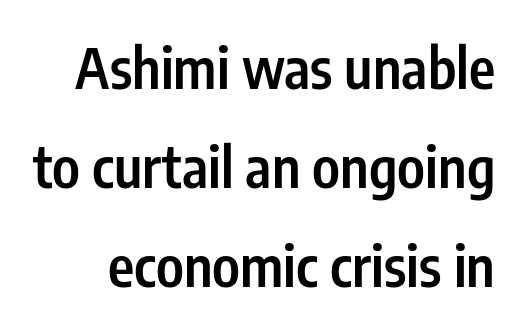
Think of a printed novel: that variable character pitch is what you see here. No extra tracking has been applied to these lines. This is the regular roman posture of the typeface. The typeface chosen for these lines omits serifs. Only glyphs here, with clear space below each row. Compared with an ordinary text face, these strokes are moderately heavier — a semibold.
